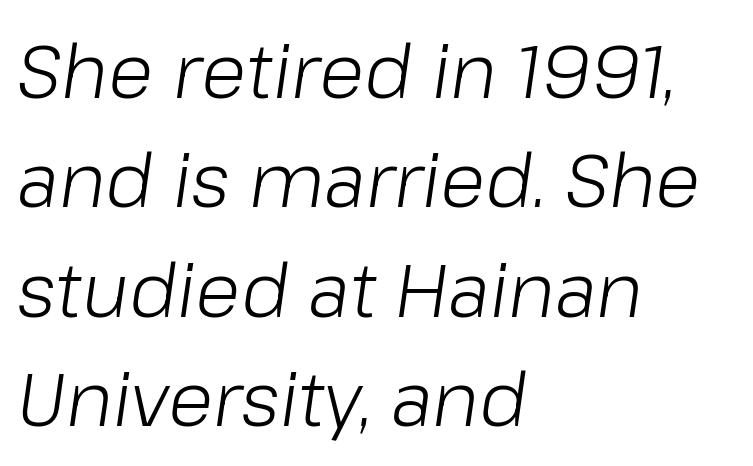
{"italic": "yes", "lean": "right", "slant_degrees": 8, "bold": "no", "weight": "light", "width": "normal", "stroke_contrast": "low", "x_height": "medium", "monospaced": "no", "underline": "no", "align": "left", "line_spacing": "normal", "line_spacing_ratio": 1.46, "letter_spacing": "normal", "letter_spacing_em": 0.0, "glyph_px": 75}
